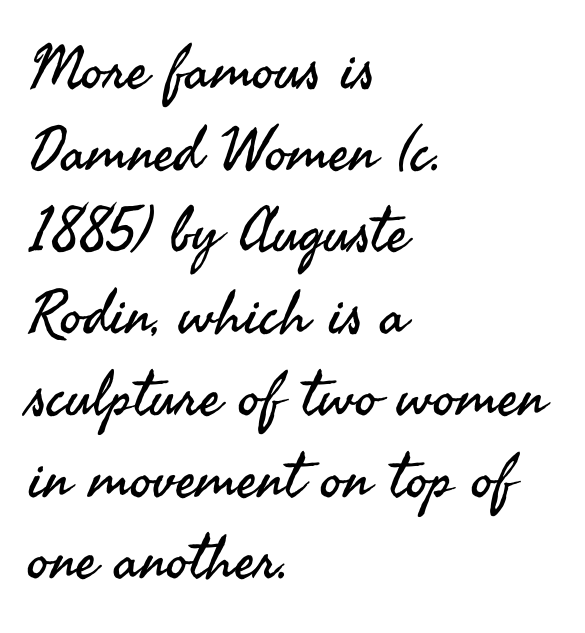
{"serif": "no", "bold": "no", "weight": "regular", "width": "normal", "stroke_contrast": "medium", "x_height": "small", "monospaced": "no", "underline": "no", "align": "left", "line_spacing": "normal", "line_spacing_ratio": 1.34, "letter_spacing": "normal", "letter_spacing_em": 0.0, "glyph_px": 61}
